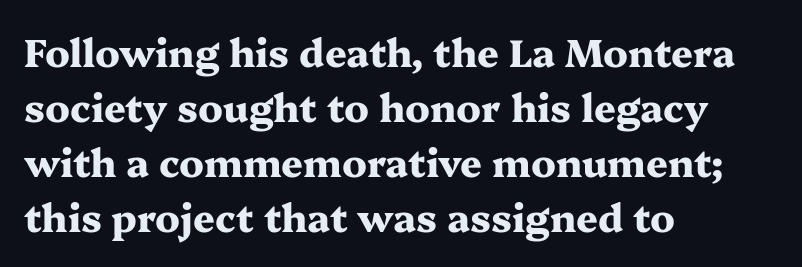
{"serif": "yes", "italic": "no", "bold": "yes", "weight": "heavy", "width": "wide", "stroke_contrast": "medium", "x_height": "medium", "monospaced": "no", "underline": "no", "align": "left", "line_spacing": "normal", "line_spacing_ratio": 1.45, "letter_spacing": "normal", "letter_spacing_em": 0.0, "glyph_px": 38}
